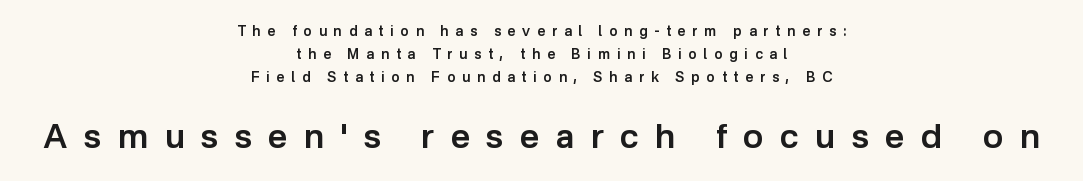
Q: Is the text bold? A: Semi-bold.
Q: Is the text italic (slanted)? A: No, it is upright.
Q: Is the typeface a serif or a sans-serif typeface? A: Sans-serif.
Q: Is the text underlined? A: No.
Q: How is the paragraph aligned? A: Centered.
Q: Is the spacing between letters normal or unusually wide? A: Unusually wide.
Q: Is the spacing between lines tight, normal or loose? A: Normal.
Q: Which block of text is set in a larger size, the first (top) or the second (bottom)? A: The second (bottom) one.
Q: Width (condensed, normal, or wide)? A: Normal.
Q: Stroke contrast? A: Low.
Q: x-height? A: Medium.
Q: Monospaced? A: No.
